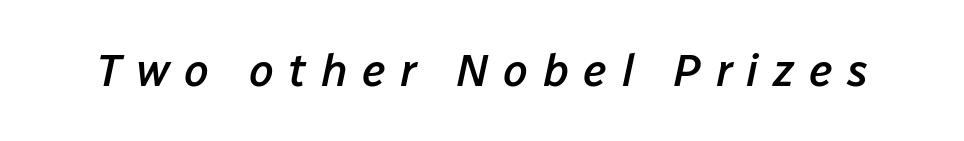
The image shows 45 px semibold type, italic (leaning right); set unusually wide letter spacing (+0.32 em), not underlined; low stroke contrast and a medium x-height.
